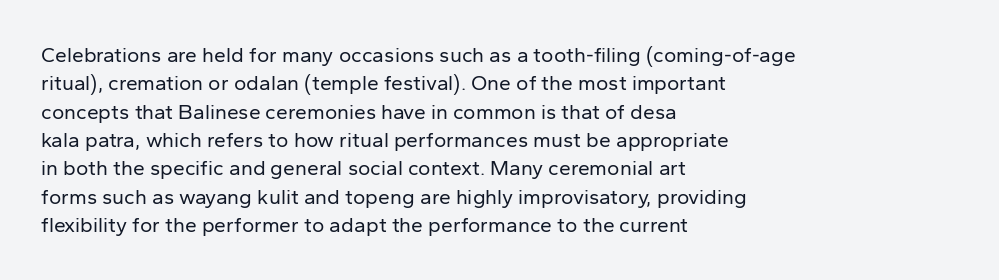
Evenly set lines give the paragraph a standard silhouette. Students, note that the glyphs here touch the page at normal intervals. In terms of posture, this sample is upright. Typeset ragged right — the left edge is the straight one.
